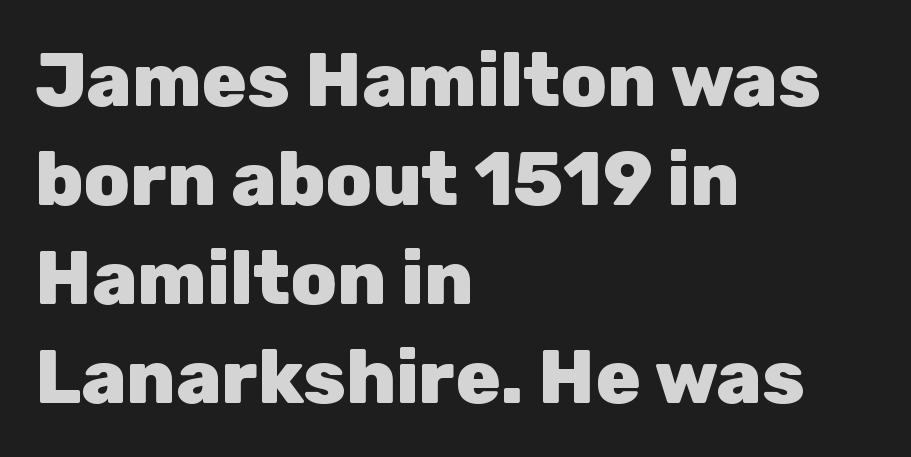
{"serif": "no", "italic": "no", "bold": "yes", "weight": "heavy", "width": "normal", "stroke_contrast": "low", "x_height": "medium", "monospaced": "no", "underline": "no", "align": "left", "line_spacing": "normal", "line_spacing_ratio": 1.32, "letter_spacing": "normal", "letter_spacing_em": 0.0, "glyph_px": 75}
